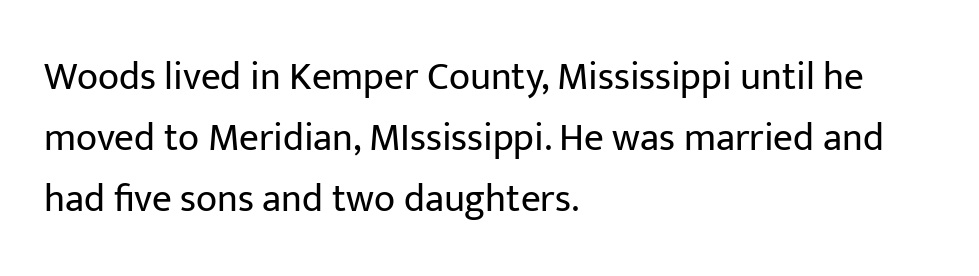
This rendering leaves character spacing at its baseline value. The compositor pushed each line to the left boundary. Check the space under the baseline: it is left empty. The weight would be labelled regular, book, light, or lighter still. Summary of vertical rhythm: regular, with standard interline spacing. Varying glyph widths throughout — classic text-font behaviour.
